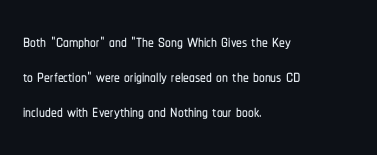
Q: Is the text italic (slanted)? A: No, it is upright.
Q: Is the text underlined? A: No.
Q: How is the paragraph aligned? A: Left-aligned.
Q: Is the spacing between letters normal or unusually wide? A: Normal.
Q: Is the spacing between lines tight, normal or loose? A: Normal.
